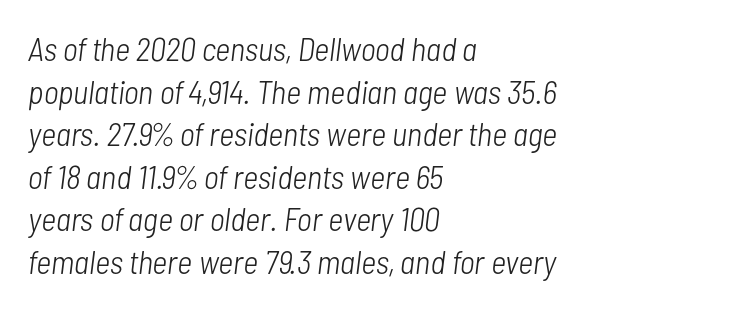
Vertically, the passage feels balanced, rows spaced as you'd expect. Left-aligned paragraph, ragged on the right. The area under the type is left untouched. This sample has the flowing, uneven cadence of proportional lettering.
